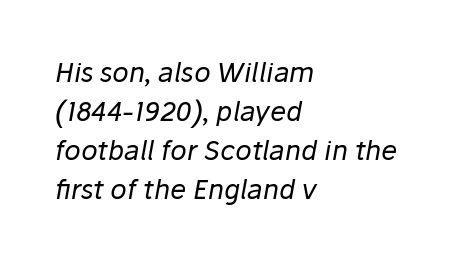
Q: Is the text bold? A: No.
Q: Is the text italic (slanted)? A: Yes, it leans right by about 10 degrees.
Q: Is the text underlined? A: No.
Q: How is the paragraph aligned? A: Left-aligned.
Q: Is the spacing between letters normal or unusually wide? A: Normal.
Q: Is the spacing between lines tight, normal or loose? A: Normal.
